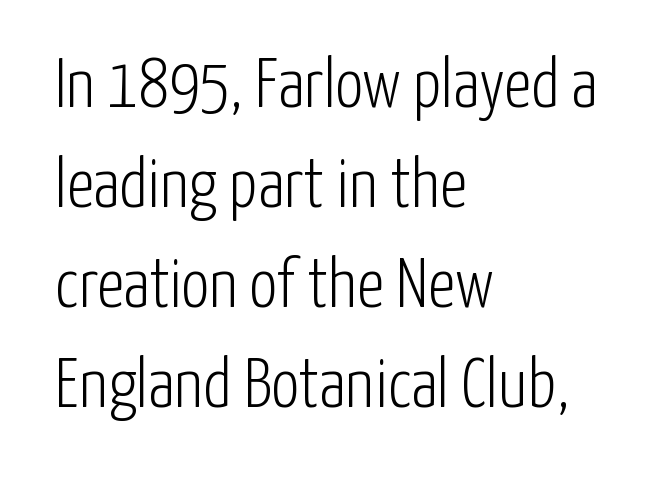
The image shows 70 px light, condensed sans-serif type, upright; set left-aligned, normal line spacing (1.43x), normal letter spacing, not underlined; low stroke contrast and a medium x-height.
